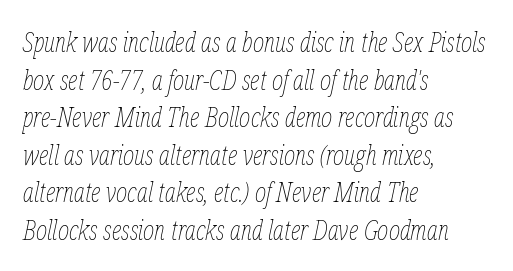
Q: Is the text bold? A: No.
Q: Is the text italic (slanted)? A: Yes, it leans right by about 12 degrees.
Q: Is the text underlined? A: No.
Q: How is the paragraph aligned? A: Left-aligned.
Q: Is the spacing between letters normal or unusually wide? A: Normal.
Q: Is the spacing between lines tight, normal or loose? A: Normal.
